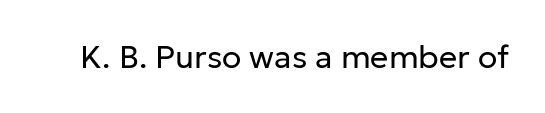
{"serif": "no", "italic": "no", "bold": "no", "weight": "regular", "width": "normal", "stroke_contrast": "low", "x_height": "medium", "monospaced": "no", "underline": "no", "letter_spacing": "normal", "letter_spacing_em": 0.0, "glyph_px": 32}
